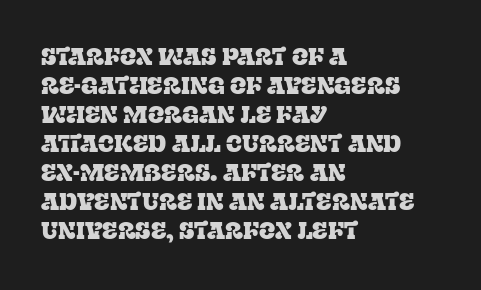
The image shows 24 px text type, upright; set left-aligned, line spacing 1.21x, normal letter spacing, not underlined.
